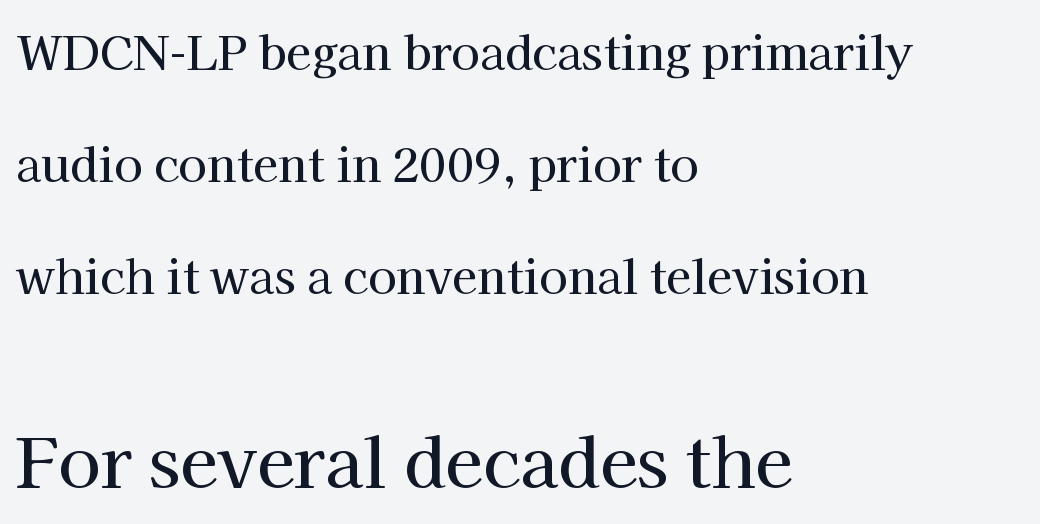
Q: Is the text italic (slanted)? A: No, it is upright.
Q: Is the typeface a serif or a sans-serif typeface? A: Serif.
Q: Is the text underlined? A: No.
Q: How is the paragraph aligned? A: Left-aligned.
Q: Is the spacing between letters normal or unusually wide? A: Normal.
Q: Is the spacing between lines tight, normal or loose? A: Loose.
Q: Which block of text is set in a larger size, the first (top) or the second (bottom)? A: The second (bottom) one.
Q: Width (condensed, normal, or wide)? A: Normal.
Q: Stroke contrast? A: High.
Q: x-height? A: Medium.
Q: Monospaced? A: No.
